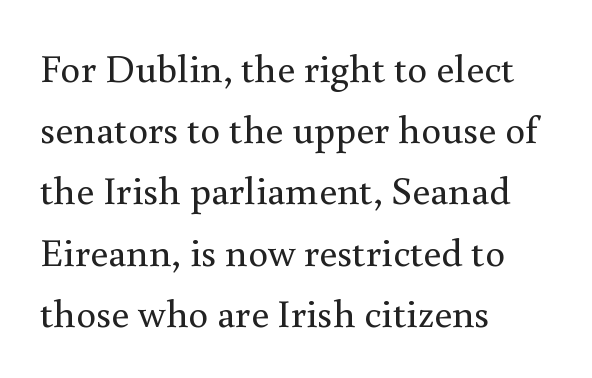
Q: Is the text bold? A: No.
Q: Is the text italic (slanted)? A: No, it is upright.
Q: Is the typeface a serif or a sans-serif typeface? A: Serif.
Q: Is the text underlined? A: No.
Q: How is the paragraph aligned? A: Left-aligned.
Q: Is the spacing between letters normal or unusually wide? A: Normal.
Q: Is the spacing between lines tight, normal or loose? A: Normal.
Q: Width (condensed, normal, or wide)? A: Normal.
Q: Stroke contrast? A: Medium.
Q: x-height? A: Small.
Q: Monospaced? A: No.
